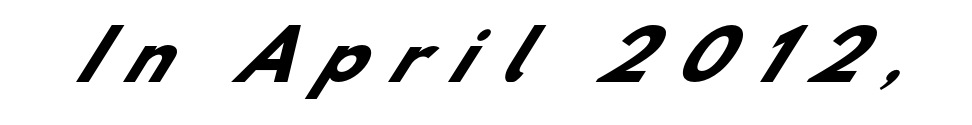
Heft: maximum for text — a bold. Words float on clear page, feet unadorned. Tracking value appears strongly positive — letters spread wide. Examine the stroke ends and you'll find no serifs. Proportional: the letters do not fall into vertical columns.
